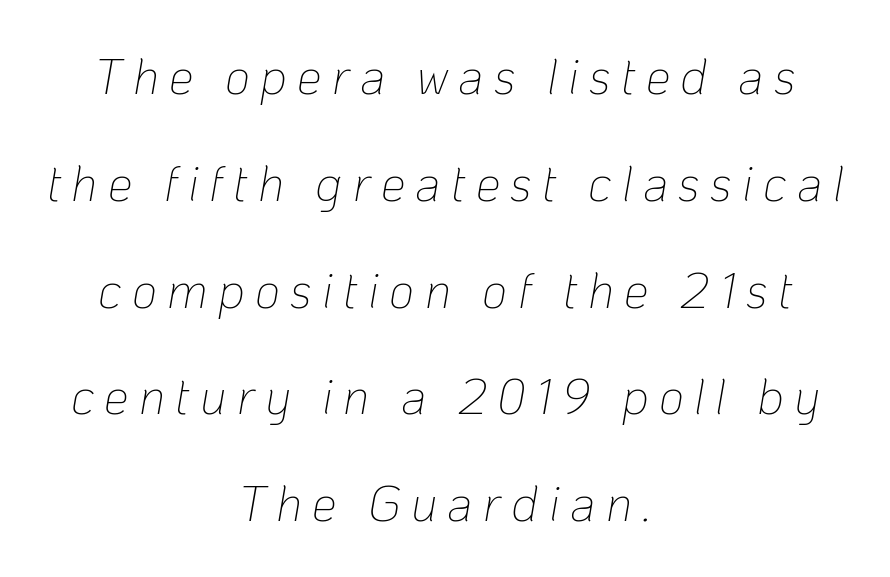
Q: Is the text bold? A: No.
Q: Is the text italic (slanted)? A: Yes, it leans right by about 10 degrees.
Q: Is the text underlined? A: No.
Q: How is the paragraph aligned? A: Centered.
Q: Is the spacing between letters normal or unusually wide? A: Unusually wide.
Q: Is the spacing between lines tight, normal or loose? A: Loose.
Q: Width (condensed, normal, or wide)? A: Normal.
Q: Stroke contrast? A: Low.
Q: x-height? A: Medium.
Q: Monospaced? A: No.
